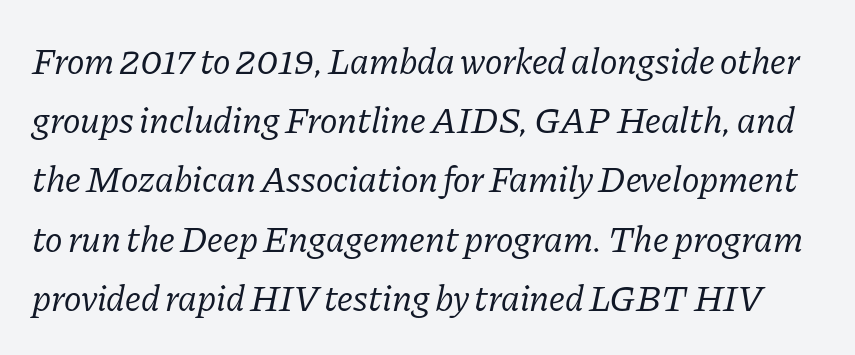
{"serif": "yes", "italic": "yes", "lean": "right", "slant_degrees": 11, "bold": "no", "weight": "regular", "width": "normal", "stroke_contrast": "low", "x_height": "medium", "monospaced": "no", "underline": "no", "line_spacing": "normal", "line_spacing_ratio": 1.6, "letter_spacing": "normal", "letter_spacing_em": 0.0, "glyph_px": 37}
